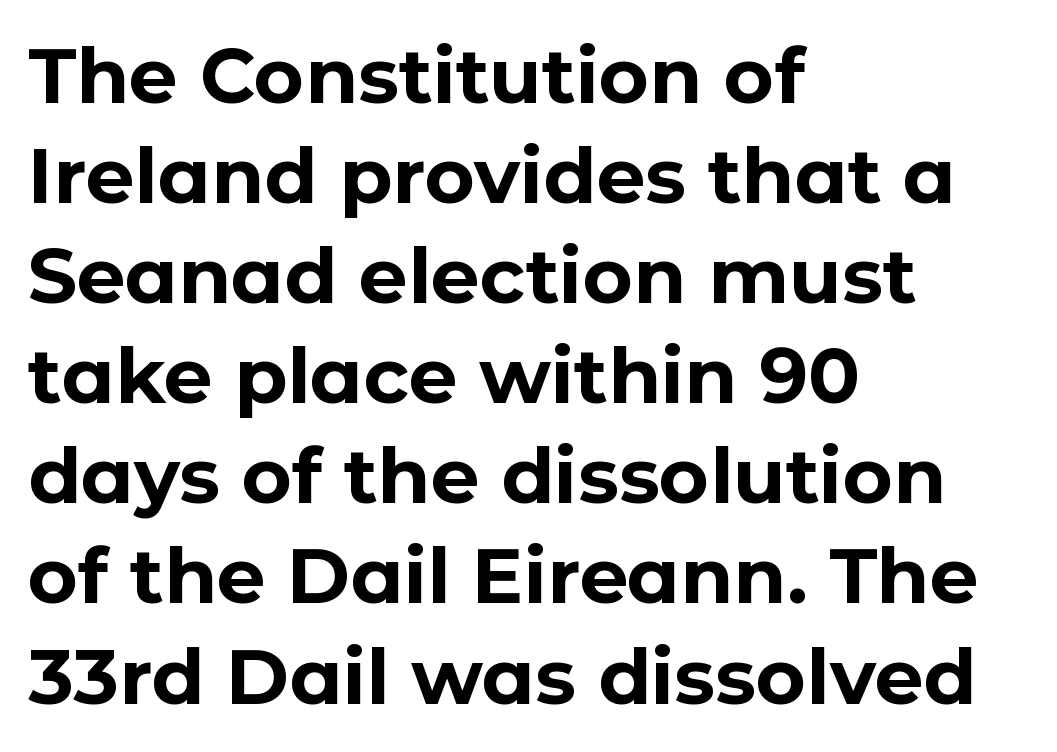
Q: Is the text bold? A: Yes.
Q: Is the text italic (slanted)? A: No, it is upright.
Q: Is the typeface a serif or a sans-serif typeface? A: Sans-serif.
Q: Is the text underlined? A: No.
Q: How is the paragraph aligned? A: Left-aligned.
Q: Is the spacing between letters normal or unusually wide? A: Normal.
Q: Is the spacing between lines tight, normal or loose? A: Normal.
Q: Width (condensed, normal, or wide)? A: Normal.
Q: Stroke contrast? A: Low.
Q: x-height? A: Medium.
Q: Monospaced? A: No.
